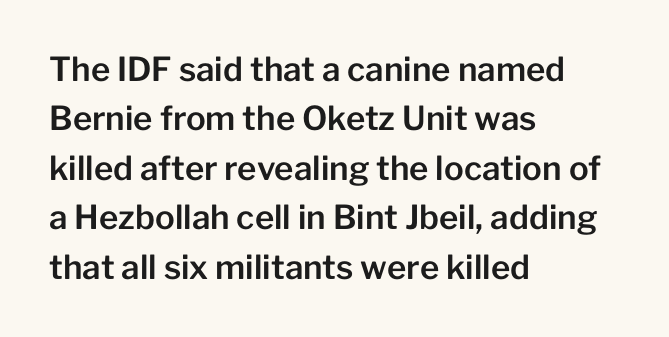
{"serif": "no", "italic": "no", "width": "normal", "stroke_contrast": "low", "x_height": "medium", "monospaced": "no", "underline": "no", "align": "left", "line_spacing": "normal", "line_spacing_ratio": 1.5, "letter_spacing": "normal", "letter_spacing_em": 0.0, "glyph_px": 33}
